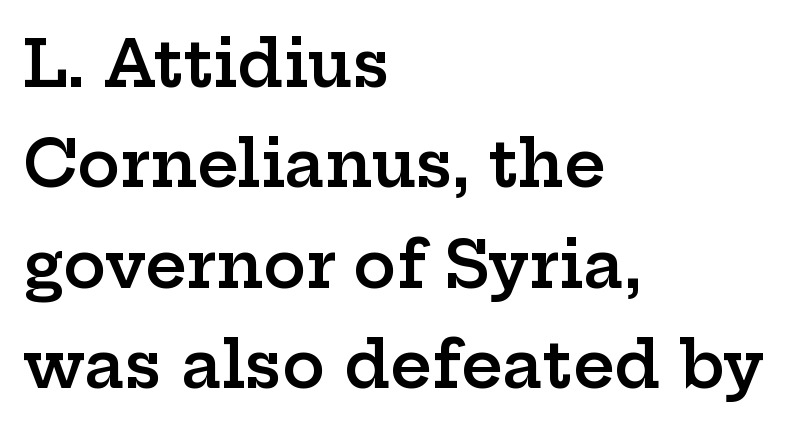
{"serif": "yes", "italic": "no", "bold": "semi", "weight": "semibold", "width": "wide", "stroke_contrast": "low", "x_height": "medium", "monospaced": "no", "underline": "no", "align": "left", "line_spacing": "normal", "line_spacing_ratio": 1.57, "letter_spacing": "normal", "letter_spacing_em": 0.0, "glyph_px": 64}
